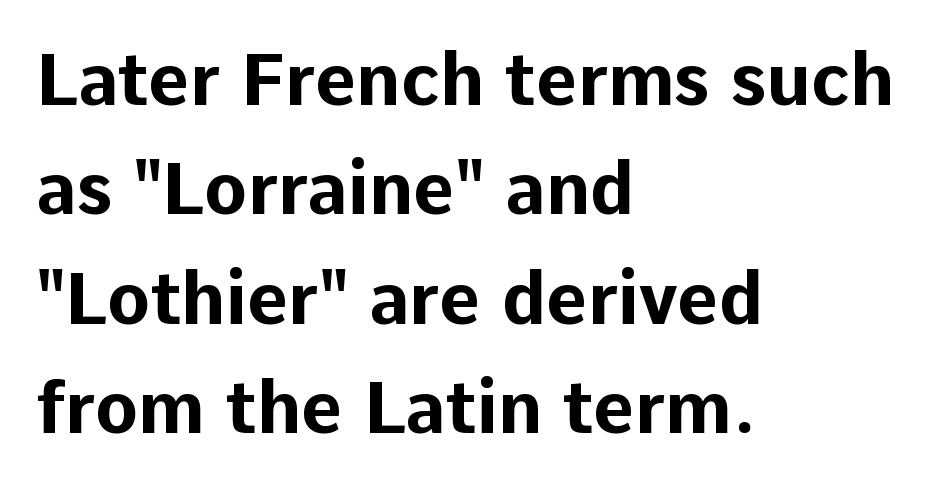
The image shows 72 px bold sans-serif type, upright; set left-aligned, normal line spacing (1.52x), normal letter spacing, not underlined; low stroke contrast and a medium x-height.
